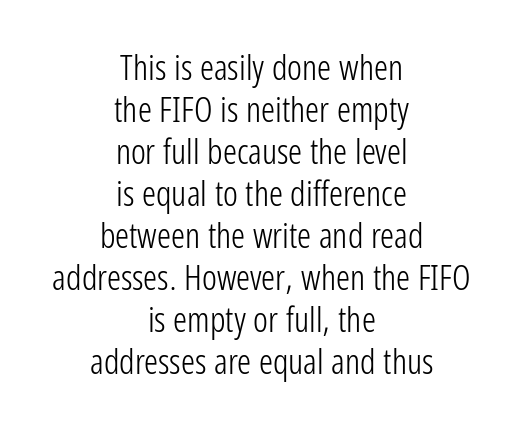
The strokes are not fattened; the text isn't bold. Only glyphs here, with clear space below each row. Note: no serifs on the glyphs. Character widths vary here, with narrow letters taking less room than wide ones. Notice how the passage keeps no hard edge, just a central spine.
